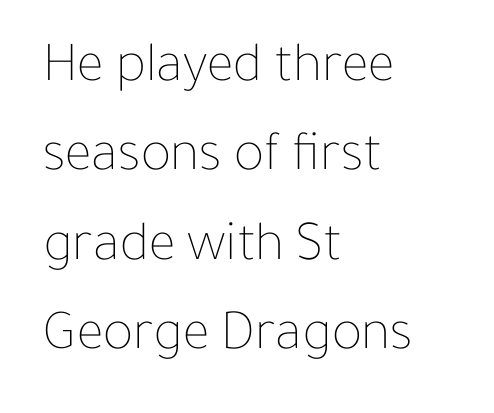
Q: Is the text bold? A: No.
Q: Is the text italic (slanted)? A: No, it is upright.
Q: Is the text underlined? A: No.
Q: How is the paragraph aligned? A: Left-aligned.
Q: Is the spacing between letters normal or unusually wide? A: Normal.
Q: Is the spacing between lines tight, normal or loose? A: Normal.
Q: Width (condensed, normal, or wide)? A: Normal.
Q: Stroke contrast? A: Low.
Q: x-height? A: Medium.
Q: Monospaced? A: No.
